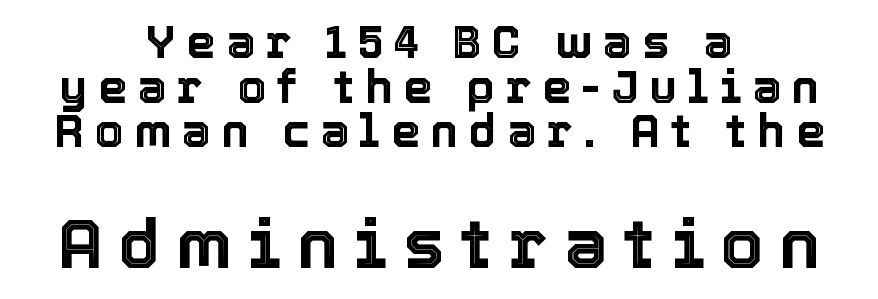
The image shows 69 px text type, upright; set centered, tight line spacing (0.97x), unusually wide letter spacing (+0.23 em), not underlined; the second (bottom) block is 1.5x larger; a medium x-height.
